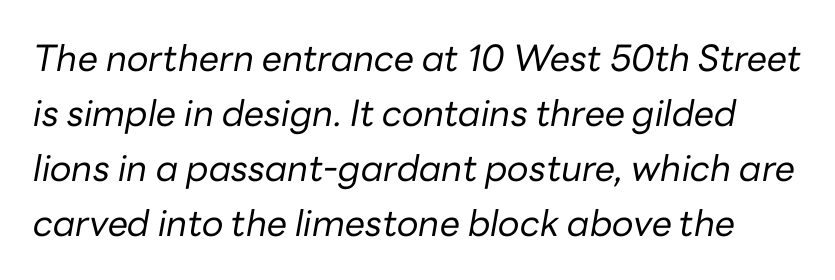
{"italic": "yes", "lean": "right", "slant_degrees": 10, "bold": "no", "weight": "regular", "width": "normal", "stroke_contrast": "low", "x_height": "medium", "monospaced": "no", "underline": "no", "line_spacing": "normal", "line_spacing_ratio": 1.53, "letter_spacing": "normal", "letter_spacing_em": 0.0, "glyph_px": 36}
